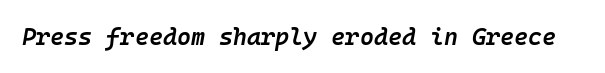
{"italic": "yes", "lean": "right", "slant_degrees": 10, "bold": "semi", "underline": "no", "letter_spacing": "normal", "letter_spacing_em": 0.0, "glyph_px": 24}
